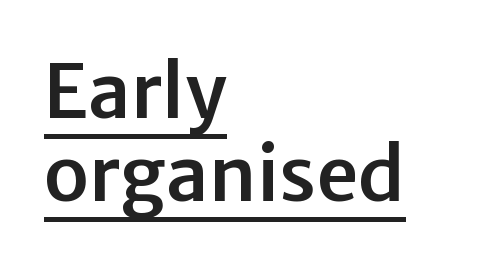
Q: Is the text italic (slanted)? A: No, it is upright.
Q: Is the typeface a serif or a sans-serif typeface? A: Sans-serif.
Q: Is the text underlined? A: Yes.
Q: How is the paragraph aligned? A: Left-aligned.
Q: Is the spacing between letters normal or unusually wide? A: Normal.
Q: Is the spacing between lines tight, normal or loose? A: Tight.
Q: Width (condensed, normal, or wide)? A: Normal.
Q: Stroke contrast? A: Low.
Q: x-height? A: Medium.
Q: Monospaced? A: No.
